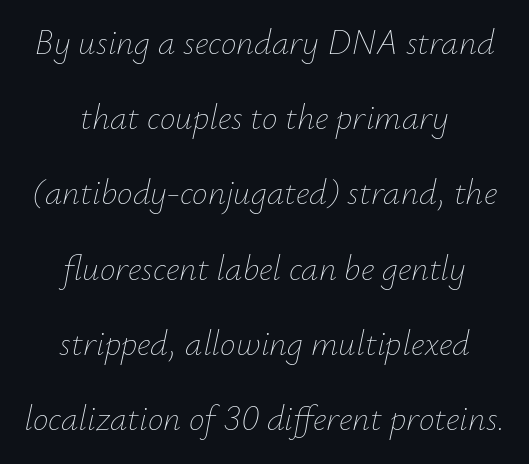
Q: Is the text bold? A: No.
Q: Is the text italic (slanted)? A: Yes, it leans right by about 12 degrees.
Q: Is the text underlined? A: No.
Q: How is the paragraph aligned? A: Centered.
Q: Is the spacing between letters normal or unusually wide? A: Normal.
Q: Is the spacing between lines tight, normal or loose? A: Loose.
Q: Width (condensed, normal, or wide)? A: Normal.
Q: Stroke contrast? A: Low.
Q: x-height? A: Small.
Q: Monospaced? A: No.
